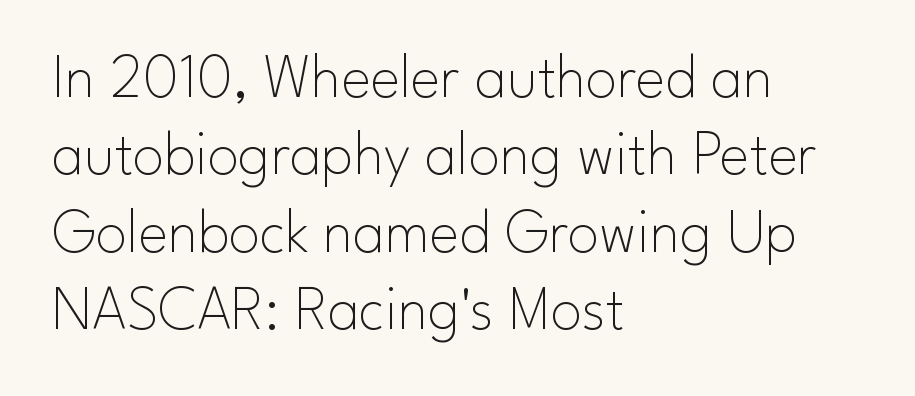
{"serif": "no", "italic": "no", "bold": "no", "weight": "thin", "width": "normal", "stroke_contrast": "low", "x_height": "small", "monospaced": "no", "underline": "no", "align": "left", "line_spacing_ratio": 1.23, "letter_spacing": "normal", "letter_spacing_em": 0.0, "glyph_px": 63}
